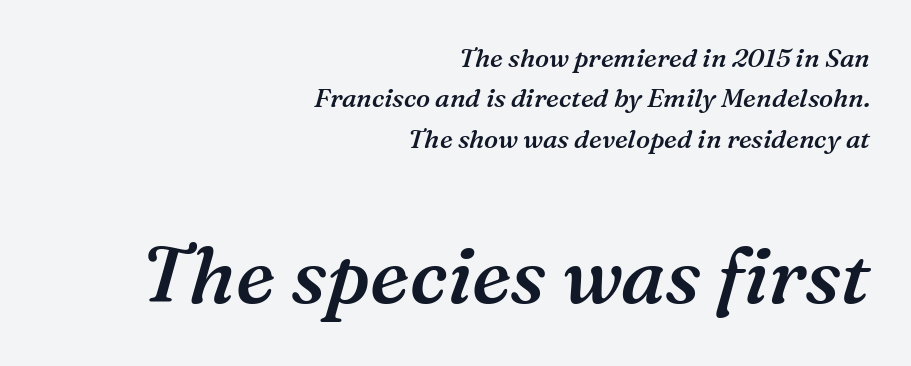
{"serif": "yes", "italic": "yes", "lean": "right", "slant_degrees": 16, "bold": "semi", "weight": "semibold", "width": "normal", "stroke_contrast": "medium", "x_height": "medium", "monospaced": "no", "underline": "no", "align": "right", "line_spacing": "normal", "line_spacing_ratio": 1.55, "letter_spacing": "normal", "letter_spacing_em": 0.0, "larger_block": "second", "size_ratio": 3.04, "glyph_px": 79}
